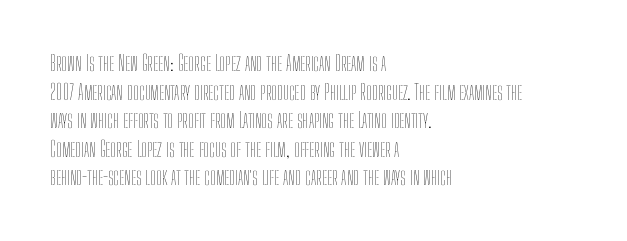
Line beginnings align vertically; line endings do not. Whoever set this chose a conventional vertical rhythm. Stroke mass is kept to a normal reading level or below. Nobody touched the tracking dial on this one.
